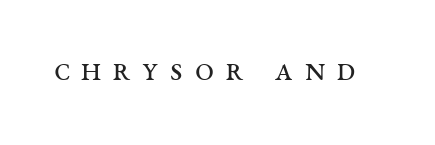
{"serif": "yes", "italic": "no", "bold": "no", "weight": "regular", "width": "wide", "stroke_contrast": "medium", "x_height": "large", "monospaced": "no", "underline": "no", "letter_spacing": "wide", "letter_spacing_em": 0.33, "glyph_px": 34}
